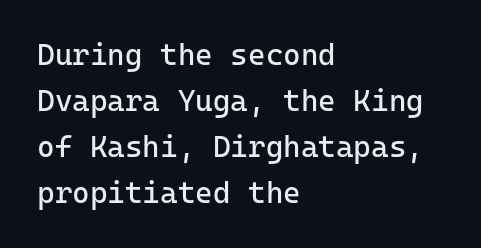
Q: Is the text bold? A: No.
Q: Is the text italic (slanted)? A: No, it is upright.
Q: Is the typeface a serif or a sans-serif typeface? A: Sans-serif.
Q: Is the text underlined? A: No.
Q: How is the paragraph aligned? A: Left-aligned.
Q: Is the spacing between letters normal or unusually wide? A: Normal.
Q: Is the spacing between lines tight, normal or loose? A: Normal.
Q: Width (condensed, normal, or wide)? A: Normal.
Q: Stroke contrast? A: Low.
Q: x-height? A: Medium.
